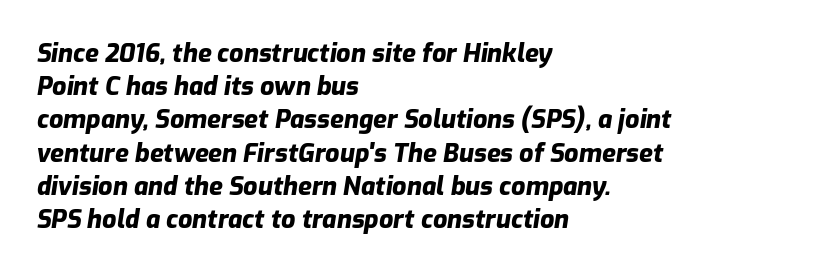
Q: Is the text bold? A: Yes.
Q: Is the text italic (slanted)? A: Yes, it leans right by about 9 degrees.
Q: Is the text underlined? A: No.
Q: How is the paragraph aligned? A: Left-aligned.
Q: Is the spacing between letters normal or unusually wide? A: Normal.
Q: Is the spacing between lines tight, normal or loose? A: Normal.
